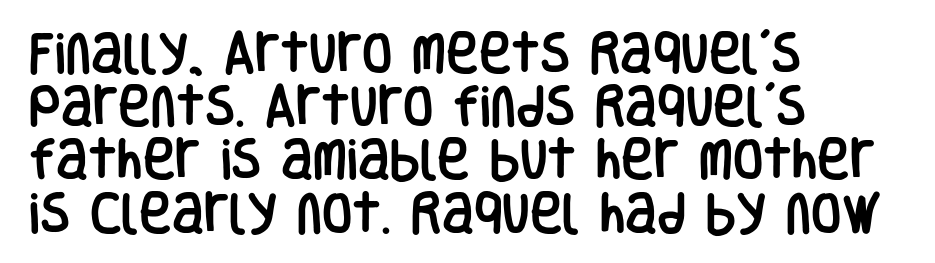
The rendering shows plain stroke endings on the letterforms — a sans-serif design. Each letter keeps its own natural width here, so spacing adapts to shape. This sample uses an upright cut, with every glyph sitting square on the baseline. Only glyphs here, with clear space below each row. The setting favours the left margin, as ordinary paragraphs usually do.
